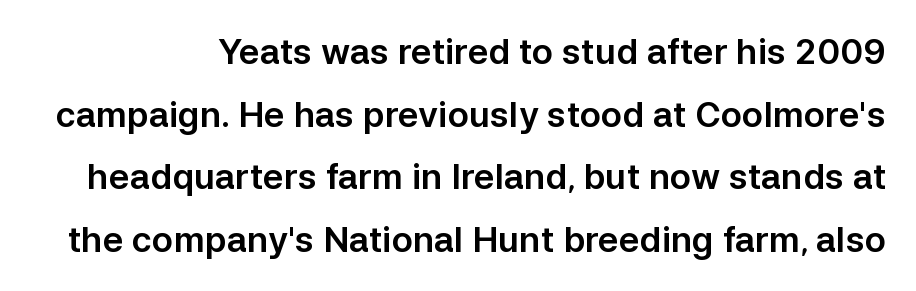
You can tell it's not italic because the verticals are truly vertical. Nobody drew a line under any word here. Look at the tracking — it's just the regular setting, nothing added. Each letter keeps its own natural width here, so spacing adapts to shape. The face used here is a sans, in the tradition of grotesques and geometrics.
